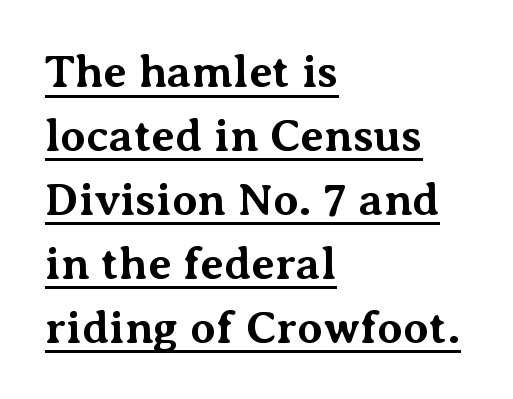
The rendering keeps characters at their native spacing. The lines are quadded left. The words here are underlined. The letters advance in unequal steps, a hallmark of proportional type.
